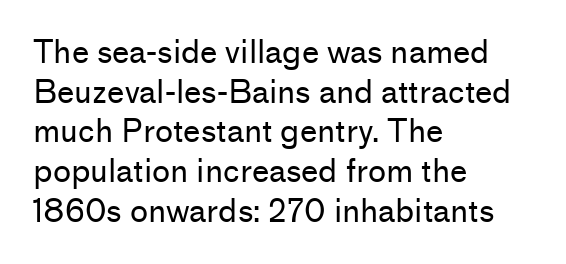
Upright lettering throughout. Compared with a typical body face, this is equally light or lighter still. This sample keeps an unexceptional amount of space between lines. The type family on display is of the sans-serif kind. Notice how the passage keeps a crisp vertical edge on the left only. These lines are rendered in a variable-pitch font.
